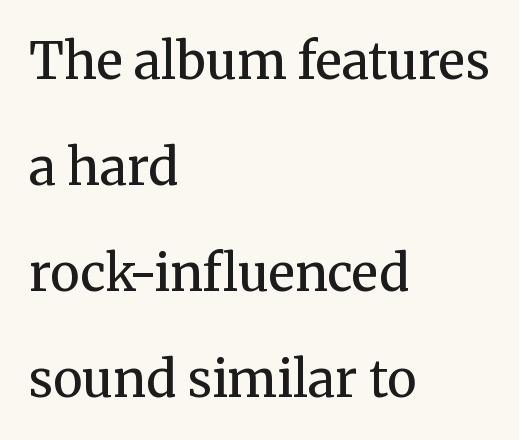
Q: Is the text bold? A: No.
Q: Is the text italic (slanted)? A: No, it is upright.
Q: Is the typeface a serif or a sans-serif typeface? A: Serif.
Q: Is the text underlined? A: No.
Q: How is the paragraph aligned? A: Left-aligned.
Q: Is the spacing between letters normal or unusually wide? A: Normal.
Q: Is the spacing between lines tight, normal or loose? A: Loose.
Q: Width (condensed, normal, or wide)? A: Normal.
Q: Stroke contrast? A: Medium.
Q: x-height? A: Medium.
Q: Monospaced? A: No.
